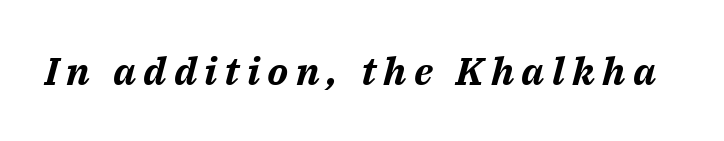
The image shows 39 px bold type, italic (leaning right); set not underlined; medium stroke contrast and a medium x-height.
